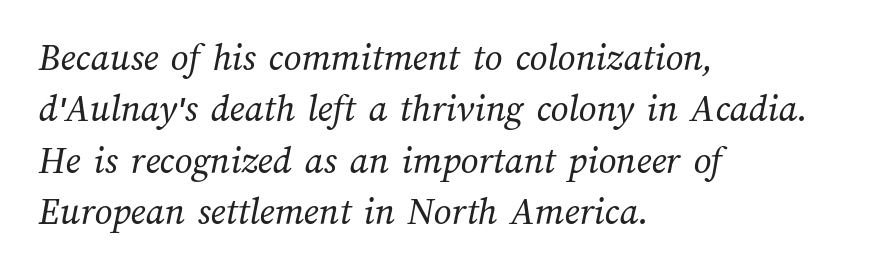
The image shows 39 px regular-weight type; set left-aligned, normal line spacing (1.32x), normal letter spacing, not underlined; medium stroke contrast and a medium x-height.
